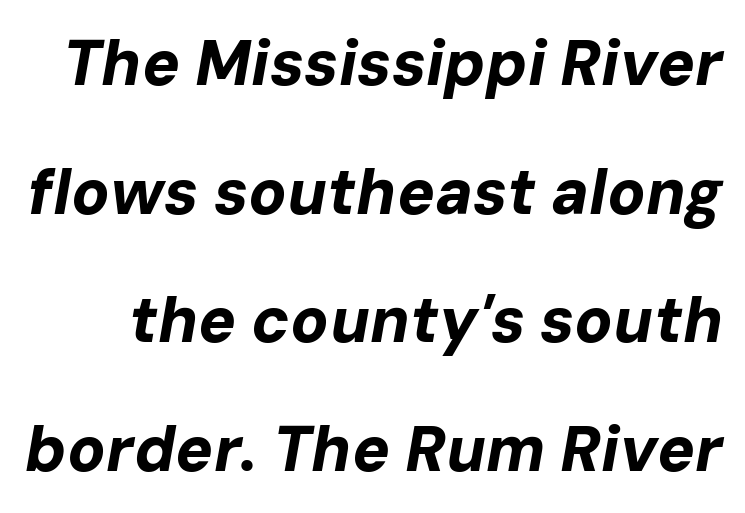
The image shows 63 px bold type, italic (leaning right); set loose line spacing (2.04x), normal letter spacing, not underlined; low stroke contrast and a medium x-height.
